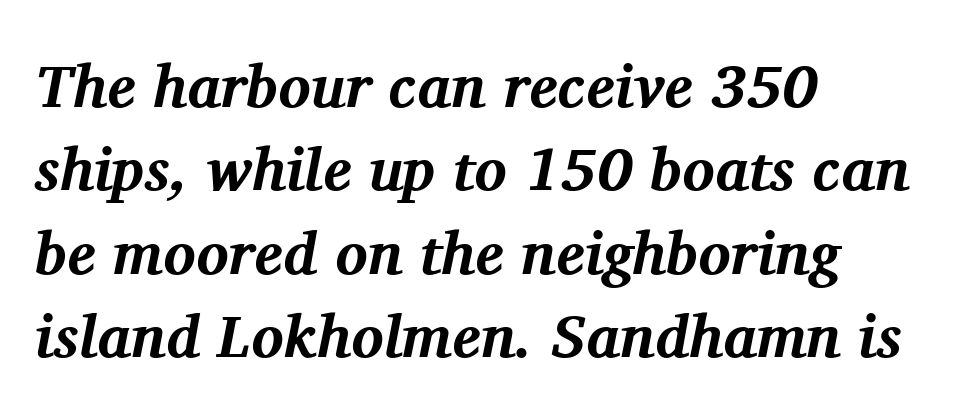
The image shows 60 px bold serif type, italic (leaning right); set left-aligned, normal line spacing (1.39x), normal letter spacing, not underlined; medium stroke contrast and a medium x-height.
